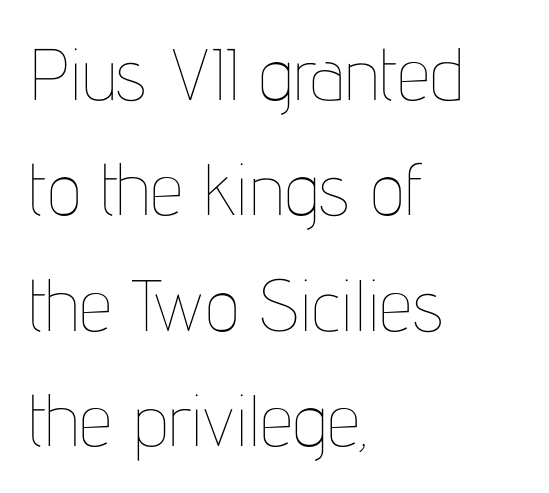
{"italic": "no", "bold": "no", "weight": "thin", "width": "condensed", "stroke_contrast": "low", "x_height": "medium", "monospaced": "no", "underline": "no", "align": "left", "line_spacing": "normal", "line_spacing_ratio": 1.58, "letter_spacing": "normal", "letter_spacing_em": 0.0, "glyph_px": 73}
